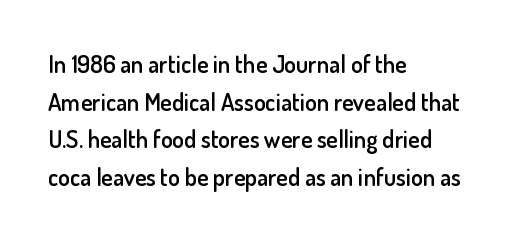
{"italic": "no", "bold": "semi", "underline": "no", "align": "left", "line_spacing": "normal", "line_spacing_ratio": 1.57, "letter_spacing": "normal", "letter_spacing_em": 0.0, "glyph_px": 24}
